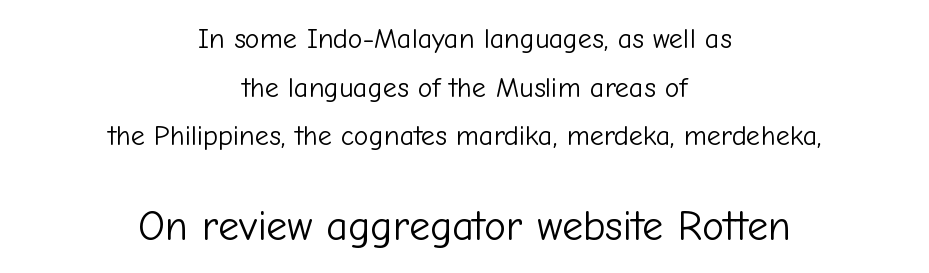
{"serif": "no", "italic": "no", "bold": "no", "weight": "light", "width": "normal", "stroke_contrast": "low", "x_height": "medium", "monospaced": "no", "underline": "no", "align": "center", "line_spacing_ratio": 1.74, "letter_spacing": "normal", "letter_spacing_em": 0.0, "larger_block": "second", "size_ratio": 1.5, "glyph_px": 42}
